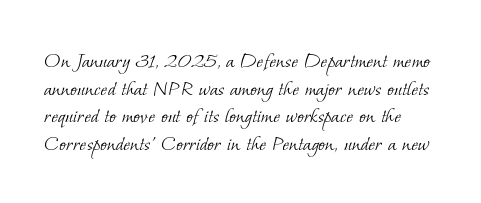
The image shows 23 px text type; set line spacing 1.2x, normal letter spacing, not underlined.
